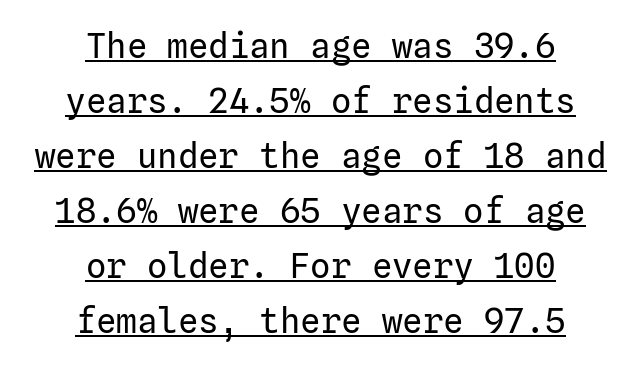
{"serif": "no", "italic": "no", "bold": "no", "weight": "regular", "width": "normal", "stroke_contrast": "low", "x_height": "medium", "underline": "yes", "align": "center", "line_spacing": "normal", "line_spacing_ratio": 1.62, "letter_spacing": "normal", "letter_spacing_em": 0.0, "glyph_px": 34}
